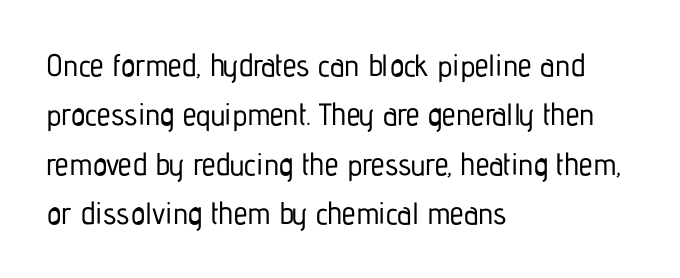
The image shows 31 px condensed sans-serif type, upright; set left-aligned, normal line spacing (1.59x), normal letter spacing, not underlined; low stroke contrast and a medium x-height.
